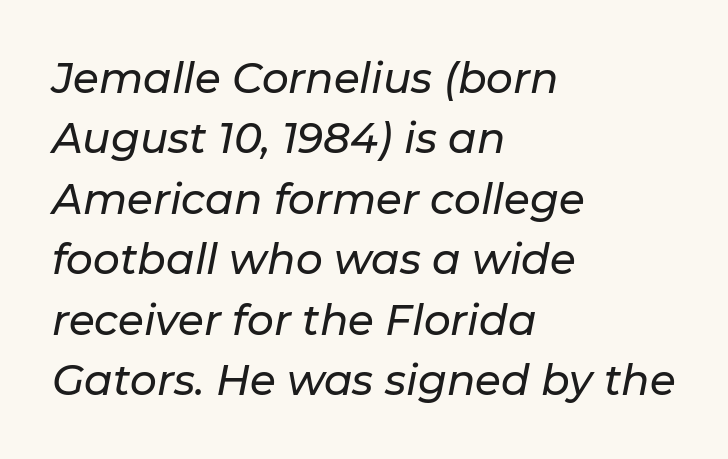
Q: Is the text italic (slanted)? A: Yes, it leans right by about 11 degrees.
Q: Is the text underlined? A: No.
Q: How is the paragraph aligned? A: Left-aligned.
Q: Is the spacing between letters normal or unusually wide? A: Normal.
Q: Is the spacing between lines tight, normal or loose? A: Normal.
Q: Width (condensed, normal, or wide)? A: Normal.
Q: Stroke contrast? A: Low.
Q: x-height? A: Medium.
Q: Monospaced? A: No.
